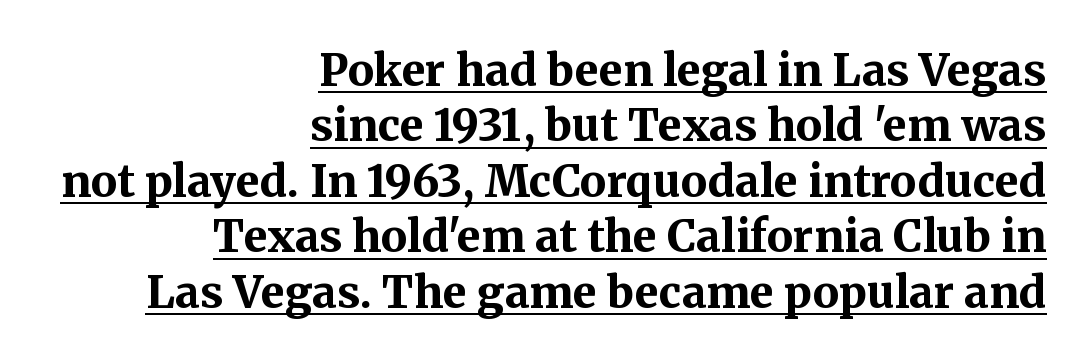
Normally led — the rows are evenly, conventionally spaced. Underlined type. The face used here is proportionally spaced, like ordinary book or web type. These lines keep a tight, regular rhythm from letter to letter.
